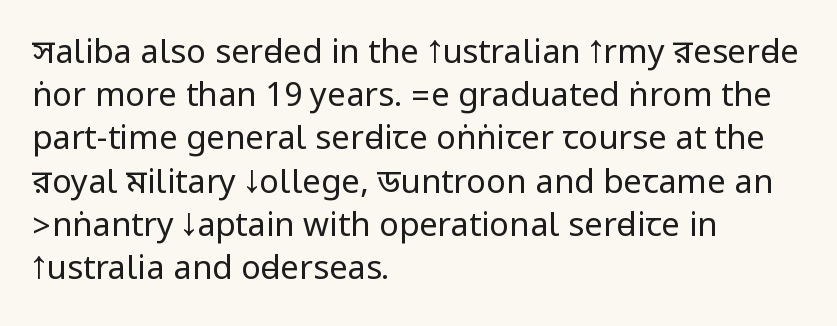
The image shows 33 px regular-weight, condensed sans-serif type, upright; set left-aligned, normal line spacing (1.31x), normal letter spacing, not underlined; low stroke contrast.
